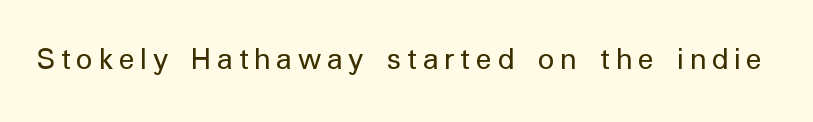
The image shows 33 px regular-weight sans-serif type, upright; set not underlined; low stroke contrast and a medium x-height.
